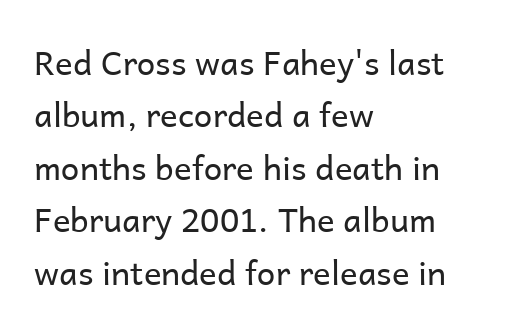
No extra ink here — the face is not bold. In terms of letterspacing, this is plain default setting. The words here are not underlined. A typesetter would call this leading conventional body-copy spacing.
